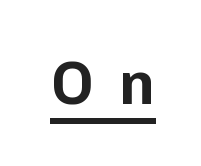
The rendered words wear a rule along their underside. Regarding serifs, this sample does without them. Varying glyph widths throughout — classic text-font behaviour. No italicization has been applied; the sample stays upright. A typesetter would call this heavily tracked-out type.
